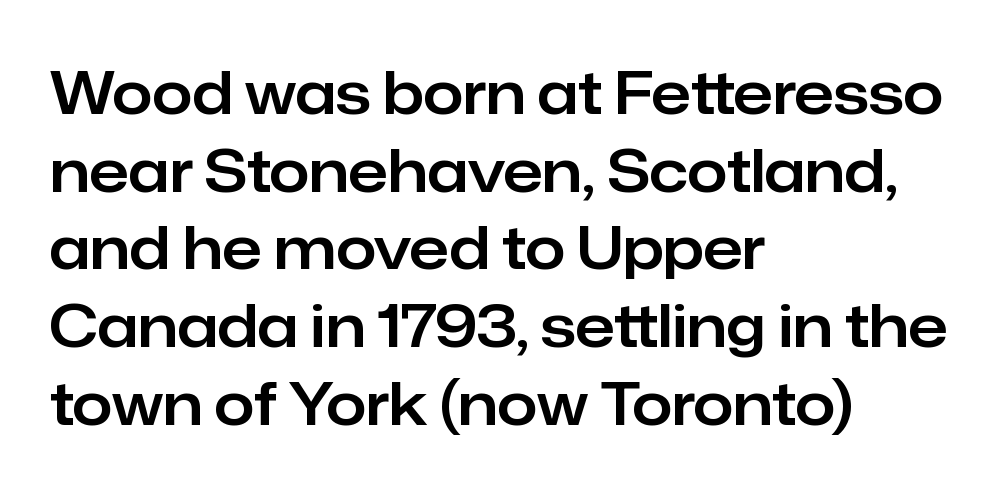
A classic flush-left, rag-right setting is used for this passage. In terms of posture, this sample is upright. Note the varied advance widths — an 'i' is clearly narrower than an 'm'. Grotesque or geometric, the face here clearly has no serifs. The zone under the glyphs is completely vacant.
